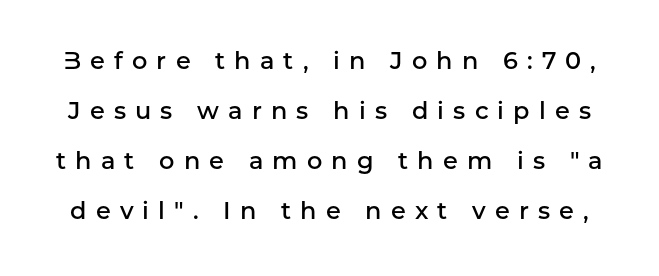
The lines are spread far apart with generous leading. Someone cranked the tracking dial way up on this one. Plain, unruled lines of type. Does the lettering tilt? It doesn't — this is upright.
